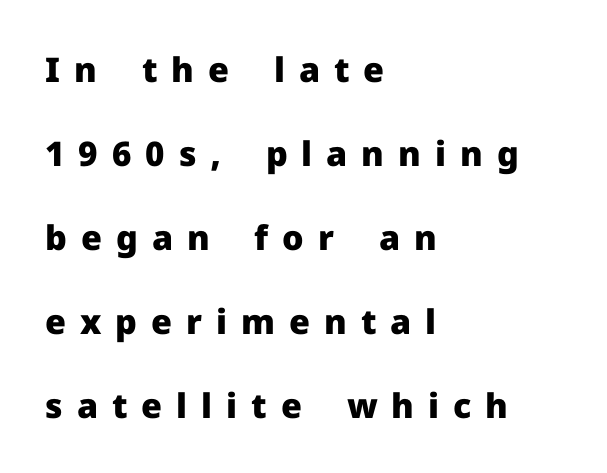
{"serif": "no", "italic": "no", "bold": "yes", "weight": "heavy", "width": "normal", "stroke_contrast": "low", "x_height": "medium", "monospaced": "no", "underline": "no", "align": "left", "line_spacing": "loose", "line_spacing_ratio": 2.47, "letter_spacing": "wide", "letter_spacing_em": 0.41, "glyph_px": 34}
